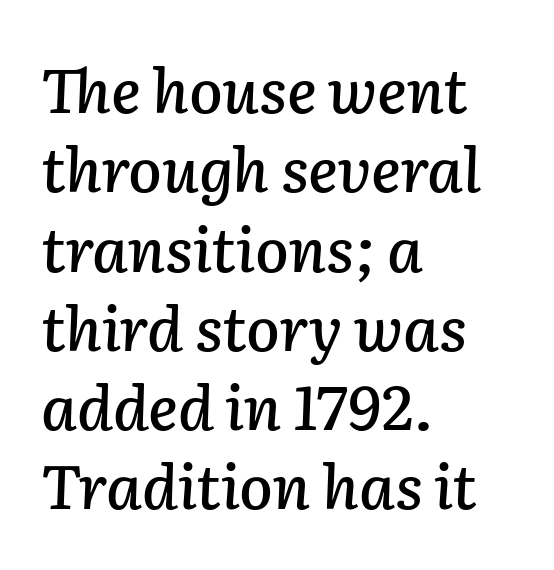
Honestly, the row spacing looks completely unremarkable. The tracking reads as untouched default to a designer's eye. Think of a printed novel: that variable character pitch is what you see here. Slanted lettering throughout.
